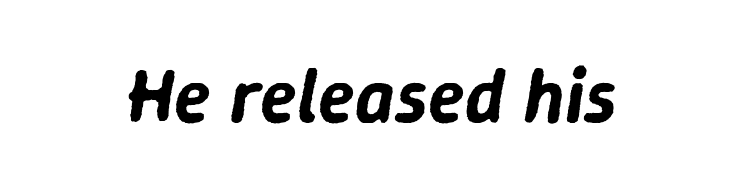
{"italic": "yes", "lean": "right", "slant_degrees": 9, "width": "normal", "stroke_contrast": "low", "x_height": "medium", "monospaced": "no", "underline": "no", "align": "center", "letter_spacing": "normal", "letter_spacing_em": 0.0, "glyph_px": 76}
